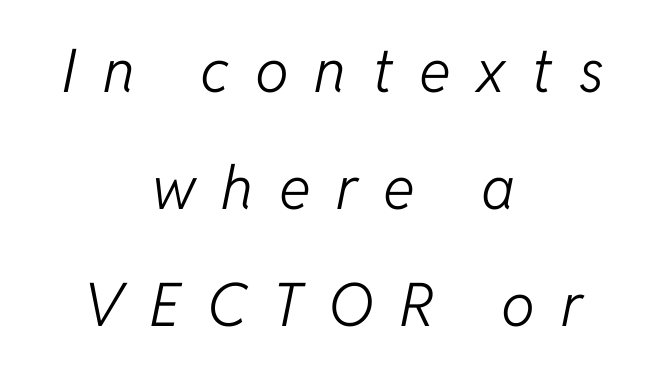
{"italic": "yes", "lean": "right", "slant_degrees": 11, "bold": "no", "weight": "light", "width": "normal", "stroke_contrast": "low", "x_height": "medium", "monospaced": "no", "underline": "no", "align": "center", "line_spacing": "loose", "line_spacing_ratio": 1.95, "letter_spacing": "wide", "letter_spacing_em": 0.43, "glyph_px": 60}
